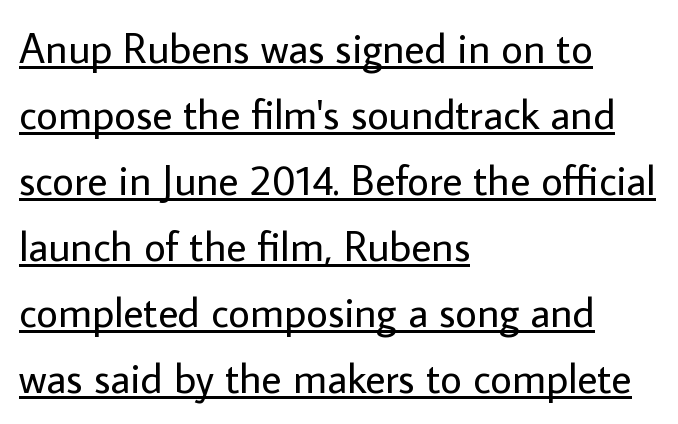
Q: Is the text bold? A: No.
Q: Is the text italic (slanted)? A: No, it is upright.
Q: Is the typeface a serif or a sans-serif typeface? A: Sans-serif.
Q: Is the text underlined? A: Yes.
Q: How is the paragraph aligned? A: Left-aligned.
Q: Is the spacing between letters normal or unusually wide? A: Normal.
Q: Is the spacing between lines tight, normal or loose? A: Normal.
Q: Width (condensed, normal, or wide)? A: Normal.
Q: Stroke contrast? A: Low.
Q: x-height? A: Medium.
Q: Monospaced? A: No.
